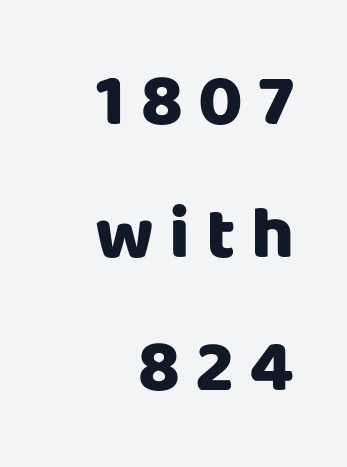
{"serif": "no", "italic": "no", "width": "normal", "stroke_contrast": "low", "x_height": "large", "monospaced": "no", "underline": "no", "align": "right", "line_spacing_ratio": 1.8, "letter_spacing": "wide", "letter_spacing_em": 0.21, "glyph_px": 74}
